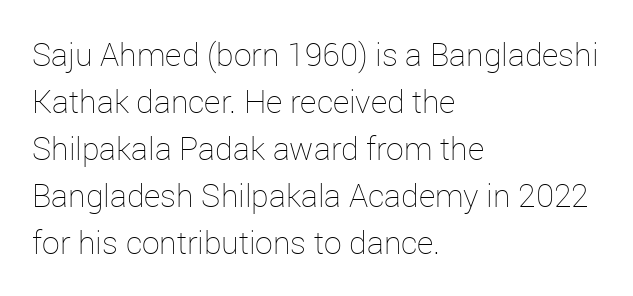
Q: Is the text bold? A: No.
Q: Is the text italic (slanted)? A: No, it is upright.
Q: Is the text underlined? A: No.
Q: How is the paragraph aligned? A: Left-aligned.
Q: Is the spacing between letters normal or unusually wide? A: Normal.
Q: Is the spacing between lines tight, normal or loose? A: Normal.
Q: Width (condensed, normal, or wide)? A: Normal.
Q: Stroke contrast? A: Low.
Q: x-height? A: Medium.
Q: Monospaced? A: No.
